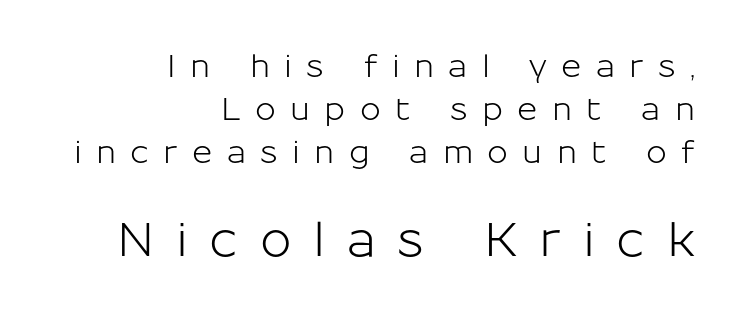
The image shows 47 px sans-serif type, upright; set right-aligned, normal line spacing (1.38x), unusually wide letter spacing (+0.46 em), not underlined; the second (bottom) block is 1.52x larger; low stroke contrast and a medium x-height.
